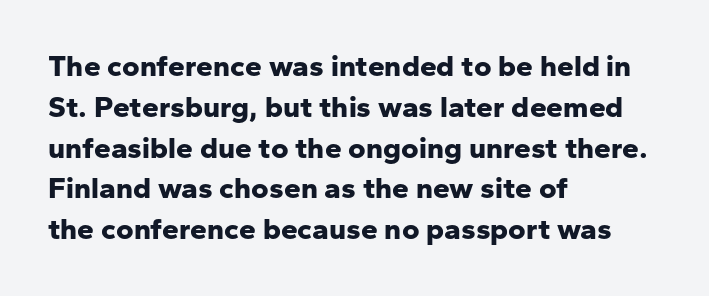
The image shows 30 px bold sans-serif type, upright; set left-aligned, normal line spacing (1.36x), normal letter spacing, not underlined; low stroke contrast and a medium x-height.
